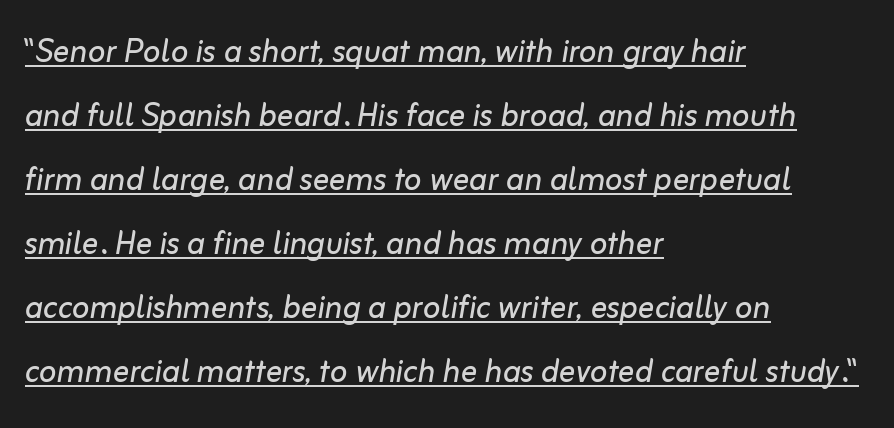
Q: Is the text bold? A: No.
Q: Is the text italic (slanted)? A: Yes, it leans right by about 10 degrees.
Q: Is the text underlined? A: Yes.
Q: How is the paragraph aligned? A: Left-aligned.
Q: Is the spacing between letters normal or unusually wide? A: Normal.
Q: Is the spacing between lines tight, normal or loose? A: Normal.
Q: Width (condensed, normal, or wide)? A: Normal.
Q: Stroke contrast? A: Low.
Q: x-height? A: Medium.
Q: Monospaced? A: No.
